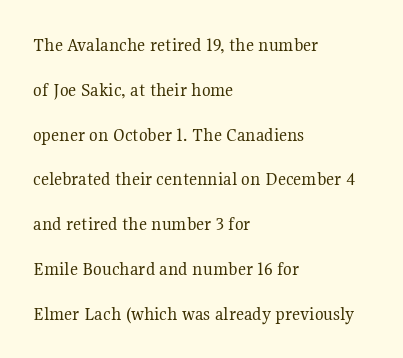
The axis of the letterforms is exactly vertical. Compared with a typical body face, this is equally light or lighter still. The space between consecutive lines is lavish. Where is the straight margin? On the left.
